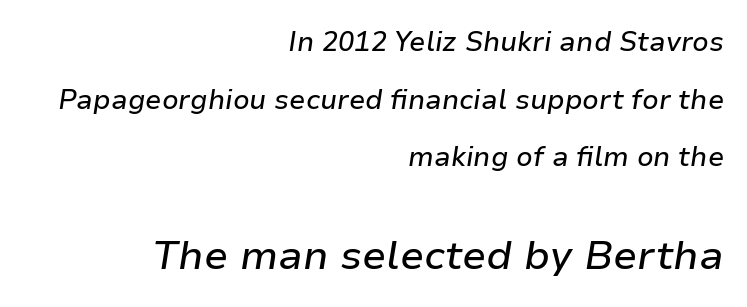
{"italic": "yes", "lean": "right", "slant_degrees": 9, "width": "normal", "stroke_contrast": "low", "x_height": "medium", "monospaced": "no", "underline": "no", "align": "right", "line_spacing": "loose", "line_spacing_ratio": 2.13, "letter_spacing": "normal", "letter_spacing_em": 0.0, "larger_block": "second", "size_ratio": 1.48, "glyph_px": 40}
